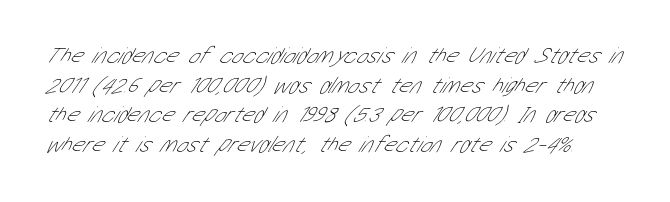
{"bold": "no", "underline": "no", "line_spacing": "normal", "line_spacing_ratio": 1.29, "letter_spacing": "normal", "letter_spacing_em": 0.0, "glyph_px": 23}
